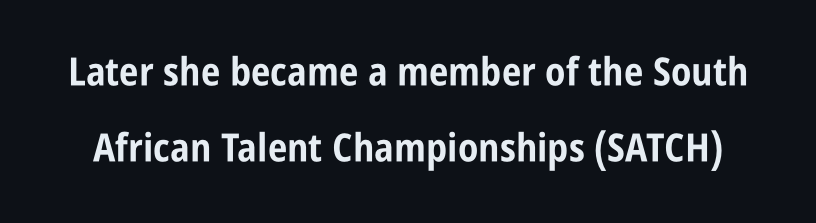
The image shows 39 px bold, condensed sans-serif type, upright; set loose line spacing (1.95x), normal letter spacing, not underlined; low stroke contrast and a large x-height.
